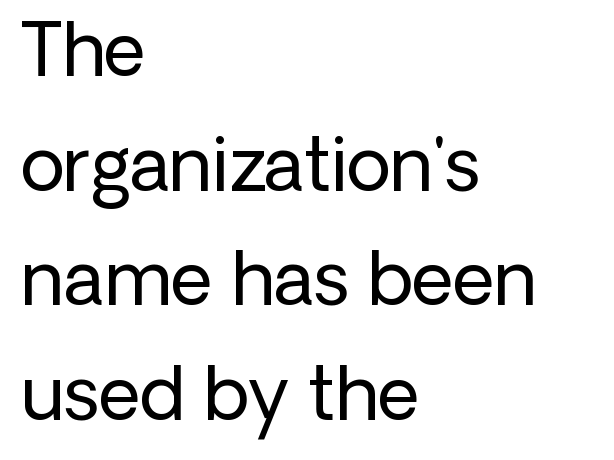
No word sits above an underline. Is this a sans? Yes — the strokes have no serifs. The axis of the letterforms is exactly vertical. Ink coverage per letter is moderate at most. These lines are rendered in a variable-pitch font. The type is set solid horizontally, with unmodified tracking.
